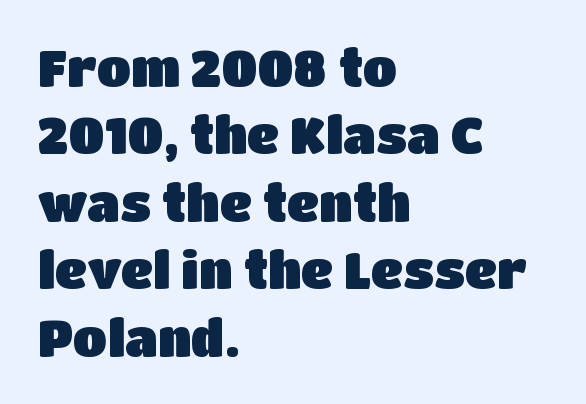
The image shows 50 px sans-serif type, upright; set left-aligned, normal line spacing (1.35x), normal letter spacing, not underlined; low stroke contrast and a large x-height.
